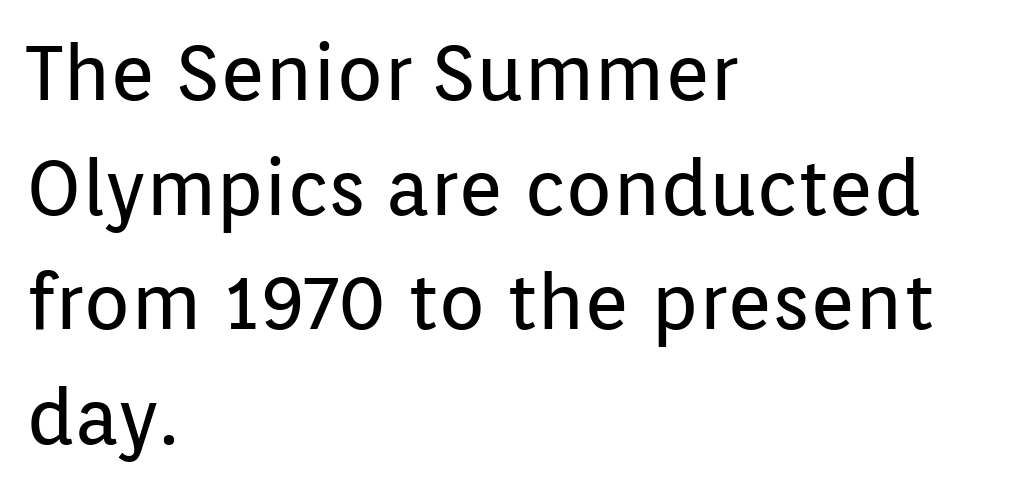
The image shows 77 px regular-weight sans-serif type, upright; set left-aligned, normal line spacing (1.49x), normal letter spacing, not underlined; low stroke contrast and a medium x-height.
